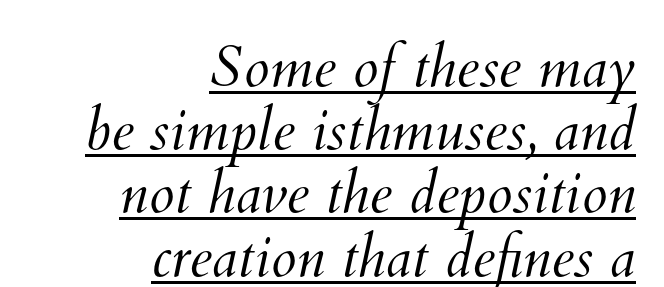
Q: Is the text bold? A: No.
Q: Is the text underlined? A: Yes.
Q: How is the paragraph aligned? A: Right-aligned.
Q: Is the spacing between letters normal or unusually wide? A: Normal.
Q: Is the spacing between lines tight, normal or loose? A: Tight.
Q: Width (condensed, normal, or wide)? A: Normal.
Q: Stroke contrast? A: Medium.
Q: x-height? A: Small.
Q: Monospaced? A: No.
